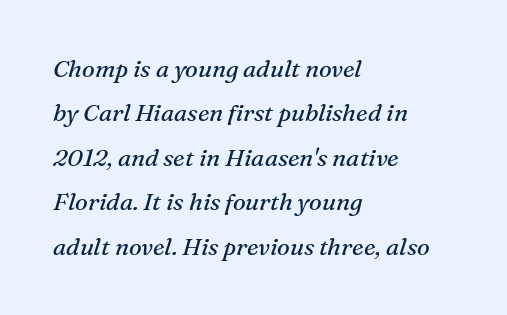
{"italic": "yes", "lean": "right", "slant_degrees": 16, "bold": "no", "underline": "no", "align": "left", "line_spacing_ratio": 1.85, "letter_spacing": "normal", "letter_spacing_em": 0.0, "glyph_px": 24}
